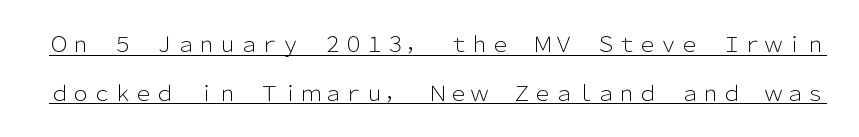
The image shows 21 px text type, upright; set loose line spacing (2.31x), normal letter spacing, underlined.
